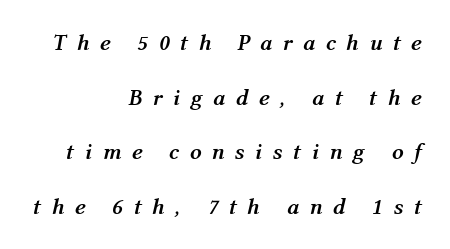
The image shows 23 px bold type, italic (leaning right); set right-aligned, loose line spacing (2.37x), unusually wide letter spacing (+0.45 em), not underlined.
